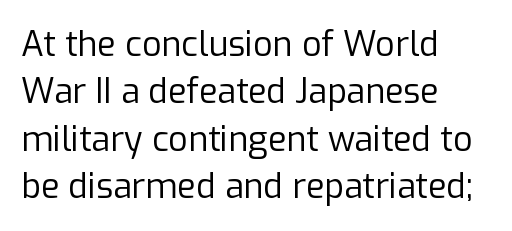
The image shows 34 px regular-weight sans-serif type, upright; set left-aligned, normal line spacing (1.39x), normal letter spacing, not underlined; low stroke contrast and a medium x-height.
